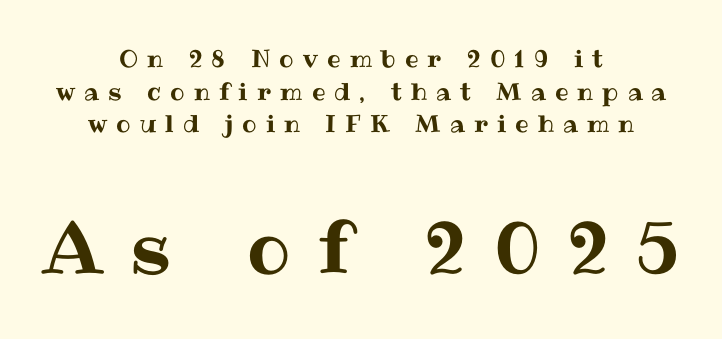
The image shows 72 px text type, upright; set centered, normal line spacing (1.36x), unusually wide letter spacing (+0.38 em), not underlined; the second (bottom) block is 3.0x larger; medium stroke contrast and a medium x-height.
